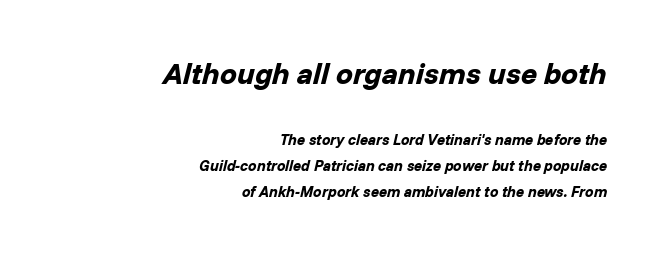
Q: Is the text bold? A: Yes.
Q: Is the text italic (slanted)? A: Yes, it leans right by about 14 degrees.
Q: Is the text underlined? A: No.
Q: How is the paragraph aligned? A: Right-aligned.
Q: Is the spacing between letters normal or unusually wide? A: Normal.
Q: Which block of text is set in a larger size, the first (top) or the second (bottom)? A: The first (top) one.
Q: Width (condensed, normal, or wide)? A: Normal.
Q: Stroke contrast? A: Low.
Q: x-height? A: Medium.
Q: Monospaced? A: No.
